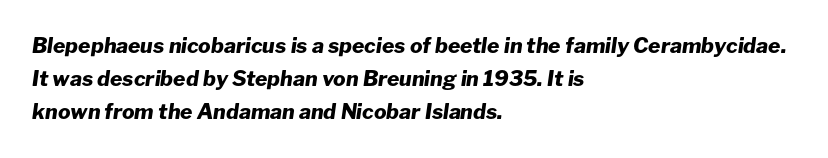
Leading: standard. Clear beneath every line of the passage. Heavy-handed strokes throughout: this text is bold. Each word holds together tightly as a unit, with standard inter-letter gaps. The specimen reads as italic at a glance.
